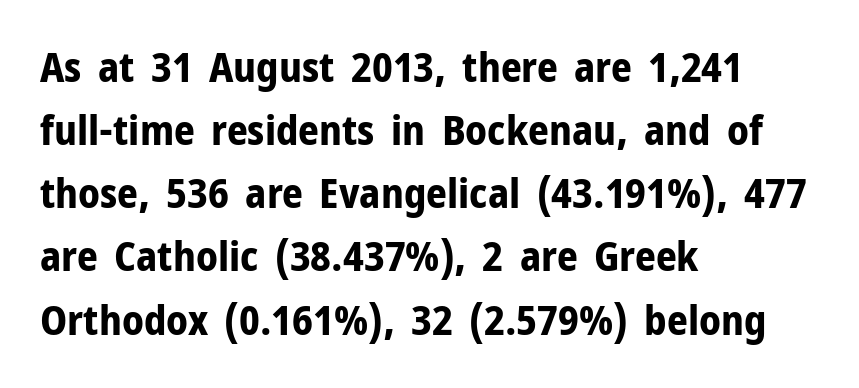
The zone under the glyphs is completely vacant. Baseline-to-baseline distance is the conventional proportion of letter height. The face used here is a sans, in the tradition of grotesques and geometrics. Compared with an ordinary text face, these strokes are far heavier — a full bold. The face used here is proportionally spaced, like ordinary book or web type.
